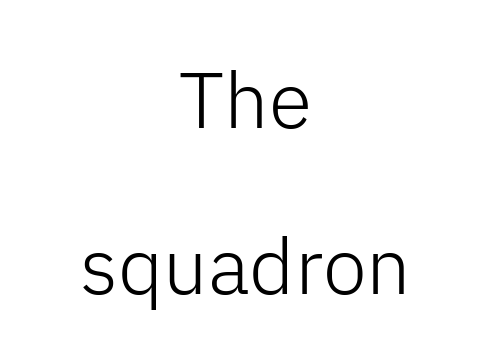
The image shows 79 px light sans-serif type, upright; set centered, loose line spacing (2.1x), normal letter spacing, not underlined; low stroke contrast and a medium x-height.
